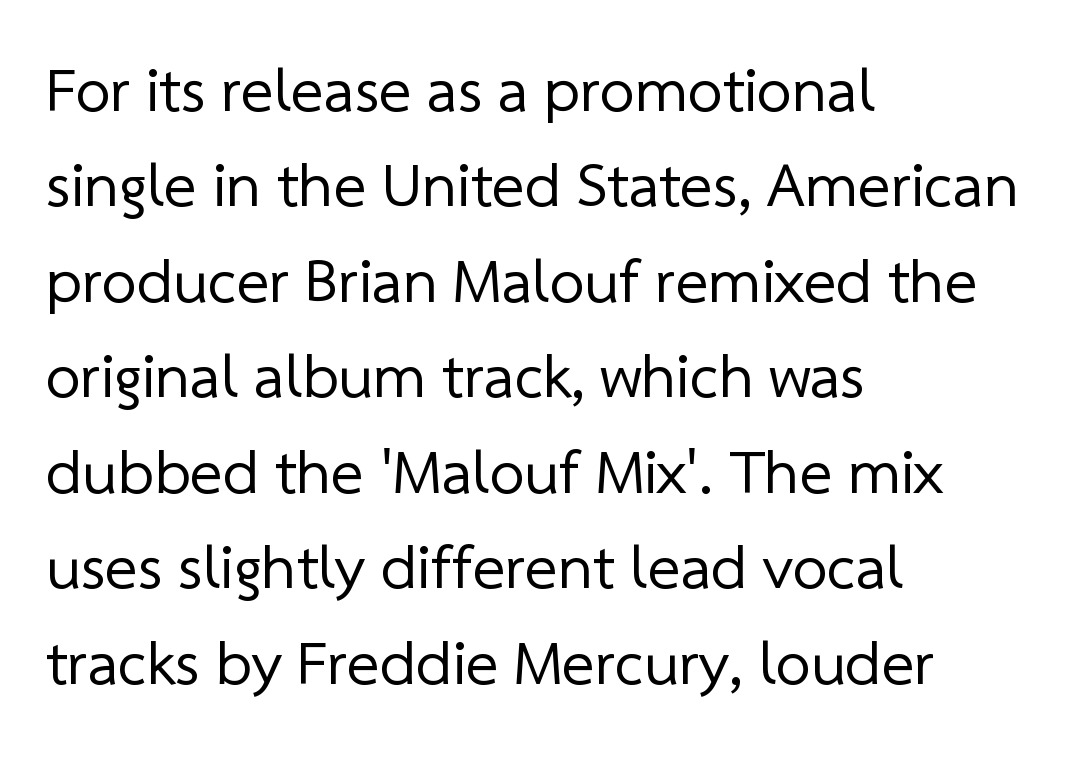
{"serif": "no", "bold": "no", "weight": "regular", "width": "normal", "stroke_contrast": "low", "x_height": "medium", "monospaced": "no", "underline": "no", "align": "left", "line_spacing": "normal", "line_spacing_ratio": 1.54, "letter_spacing": "normal", "letter_spacing_em": 0.0, "glyph_px": 62}
